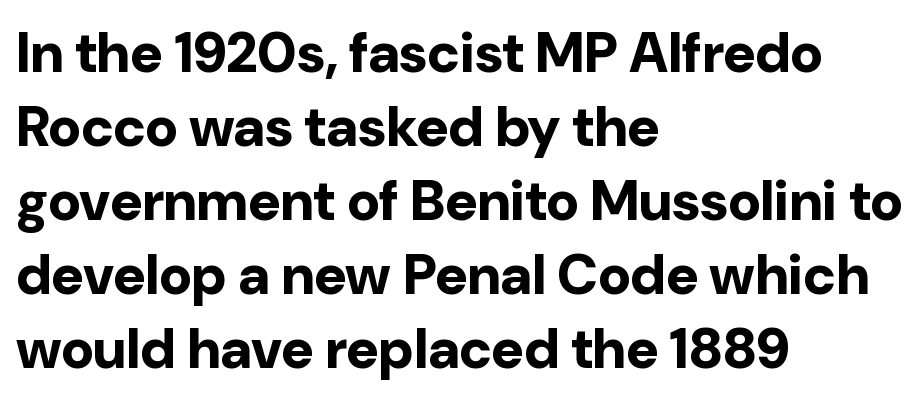
Q: Is the text bold? A: Yes.
Q: Is the text italic (slanted)? A: No, it is upright.
Q: Is the typeface a serif or a sans-serif typeface? A: Sans-serif.
Q: Is the text underlined? A: No.
Q: How is the paragraph aligned? A: Left-aligned.
Q: Is the spacing between letters normal or unusually wide? A: Normal.
Q: Is the spacing between lines tight, normal or loose? A: Normal.
Q: Width (condensed, normal, or wide)? A: Normal.
Q: Stroke contrast? A: Low.
Q: x-height? A: Medium.
Q: Monospaced? A: No.
